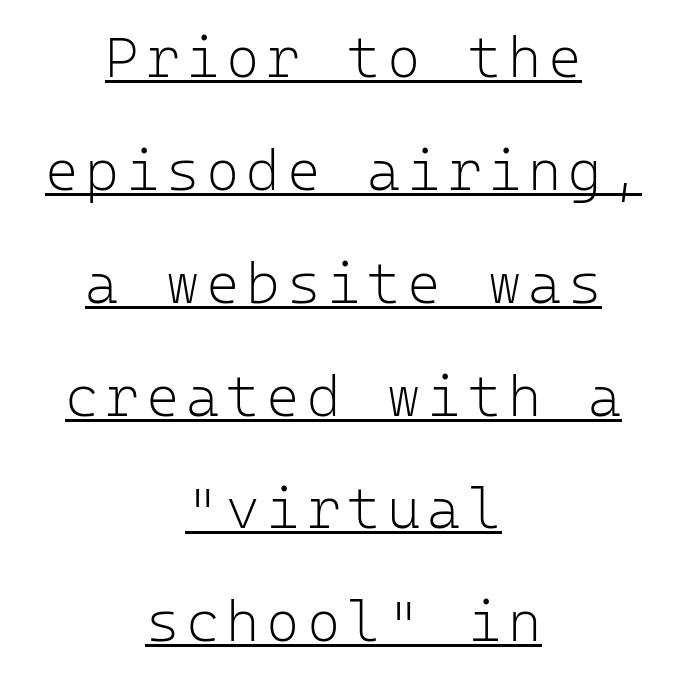
The image shows 57 px light sans-serif type, upright, monospaced; set centered, loose line spacing (1.98x), underlined; low stroke contrast and a medium x-height.
